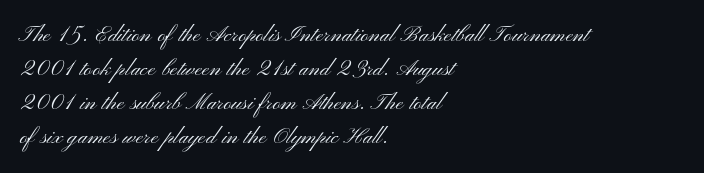
The image shows 28 px light, wide sans-serif type; set left-aligned, line spacing 1.21x, normal letter spacing, not underlined; medium stroke contrast and a small x-height.
